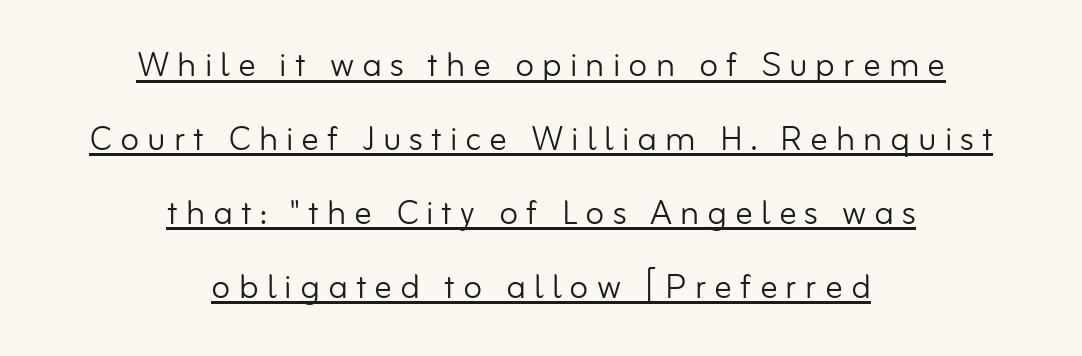
Q: Is the text bold? A: No.
Q: Is the text italic (slanted)? A: No, it is upright.
Q: Is the typeface a serif or a sans-serif typeface? A: Sans-serif.
Q: Is the text underlined? A: Yes.
Q: How is the paragraph aligned? A: Centered.
Q: Is the spacing between lines tight, normal or loose? A: Normal.
Q: Width (condensed, normal, or wide)? A: Normal.
Q: Stroke contrast? A: Low.
Q: x-height? A: Small.
Q: Monospaced? A: No.
